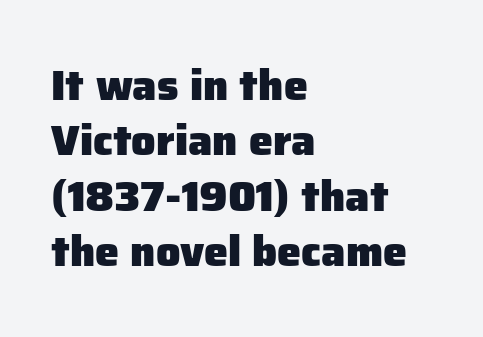
{"serif": "no", "italic": "no", "bold": "yes", "weight": "heavy", "width": "normal", "stroke_contrast": "low", "x_height": "medium", "monospaced": "no", "underline": "no", "align": "left", "line_spacing": "normal", "line_spacing_ratio": 1.29, "letter_spacing": "normal", "letter_spacing_em": 0.0, "glyph_px": 43}
